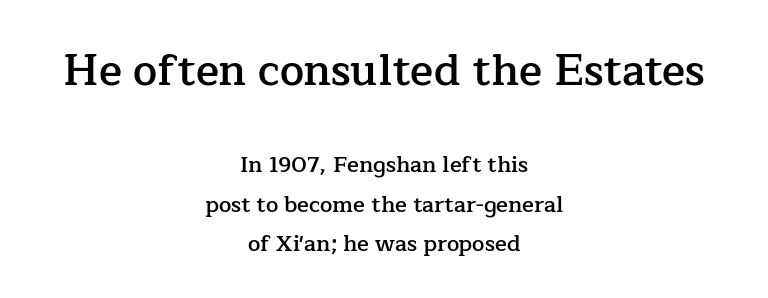
{"serif": "yes", "italic": "no", "bold": "semi", "weight": "semibold", "width": "normal", "stroke_contrast": "low", "x_height": "medium", "monospaced": "no", "underline": "no", "align": "center", "line_spacing_ratio": 1.79, "letter_spacing": "normal", "letter_spacing_em": 0.0, "larger_block": "first", "size_ratio": 1.95, "glyph_px": 43}
